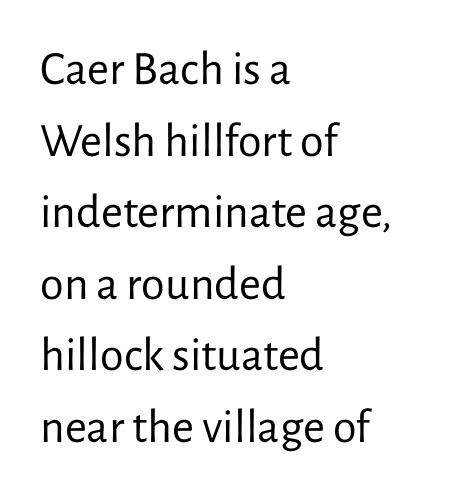
A sans-serif font was chosen for this passage. Does the copy run flush right? No — it runs flush left. Regular leading. The area under the type is left untouched. Words appear dense and cohesive because spacing is normal. Posture: vertical.
